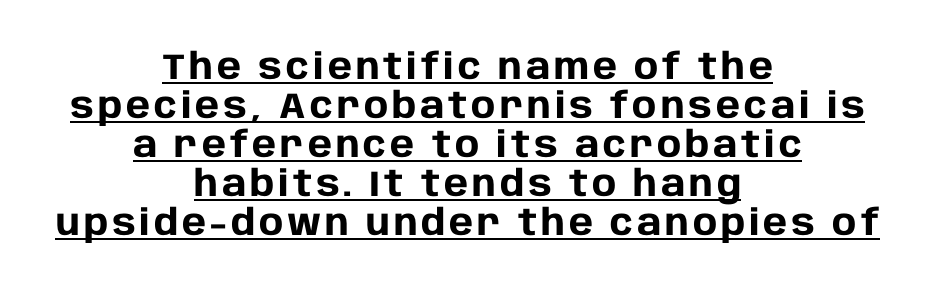
The image shows 36 px heavy sans-serif type, upright; set centered, tight line spacing (1.08x), underlined; low stroke contrast and a large x-height.
